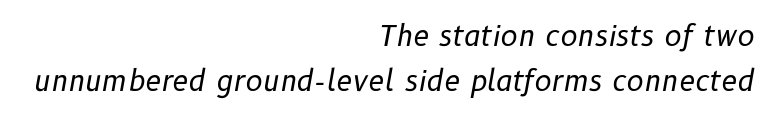
{"italic": "yes", "lean": "right", "slant_degrees": 10, "bold": "no", "weight": "regular", "width": "normal", "stroke_contrast": "low", "x_height": "medium", "monospaced": "no", "underline": "no", "align": "right", "line_spacing": "normal", "line_spacing_ratio": 1.54, "letter_spacing": "normal", "letter_spacing_em": 0.0, "glyph_px": 29}
